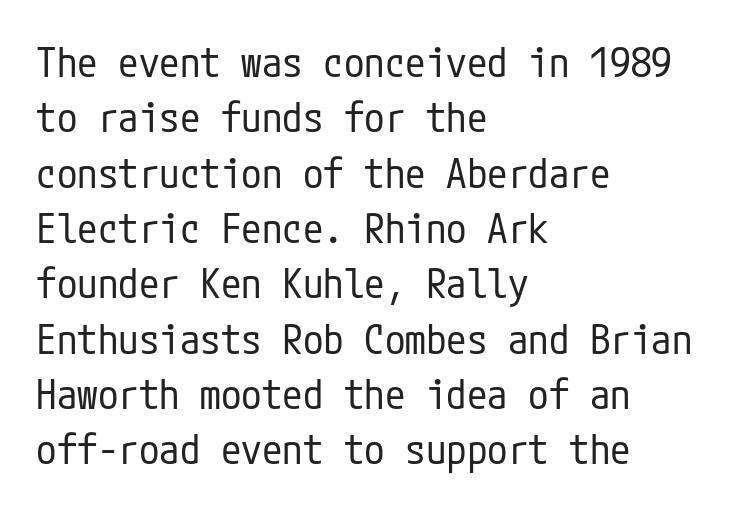
{"serif": "no", "italic": "no", "bold": "no", "weight": "regular", "width": "condensed", "stroke_contrast": "low", "x_height": "medium", "underline": "no", "align": "left", "line_spacing": "normal", "line_spacing_ratio": 1.35, "letter_spacing": "normal", "letter_spacing_em": 0.0, "glyph_px": 41}
